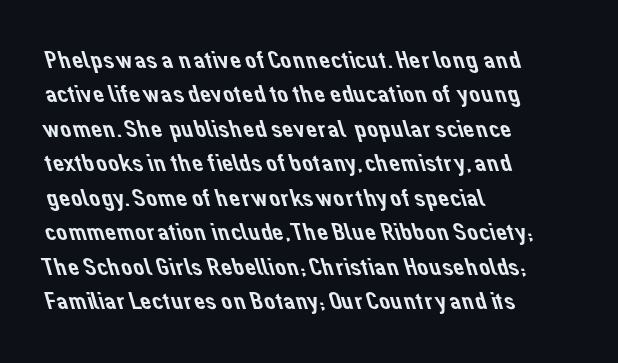
{"underline": "no", "align": "left", "line_spacing": "normal", "line_spacing_ratio": 1.38, "letter_spacing": "normal", "letter_spacing_em": 0.0, "glyph_px": 25}
